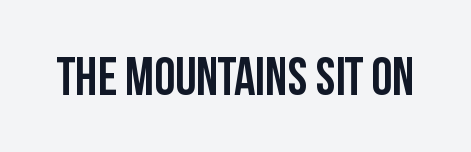
Q: Is the text bold? A: Yes.
Q: Is the text italic (slanted)? A: No, it is upright.
Q: Is the typeface a serif or a sans-serif typeface? A: Sans-serif.
Q: Is the text underlined? A: No.
Q: Is the spacing between letters normal or unusually wide? A: Normal.
Q: Width (condensed, normal, or wide)? A: Condensed.
Q: Stroke contrast? A: Low.
Q: x-height? A: Large.
Q: Monospaced? A: No.
